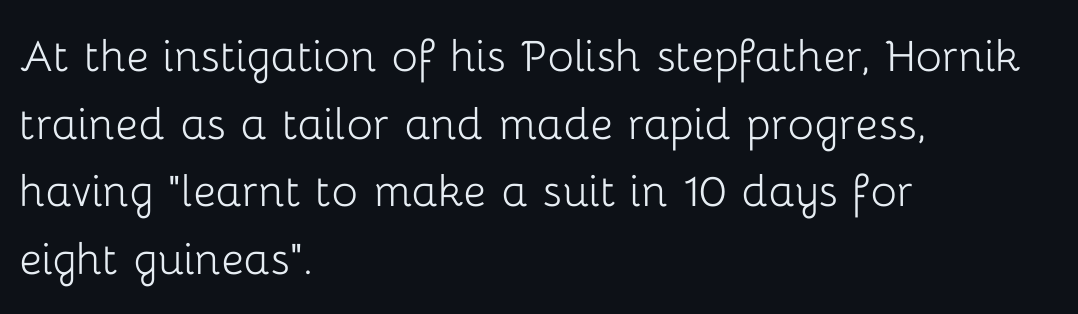
Stems here are at most as thick as an everyday book face. Designer's note — italics off, roman on. Words appear dense and cohesive because spacing is normal. Type without underlining.
